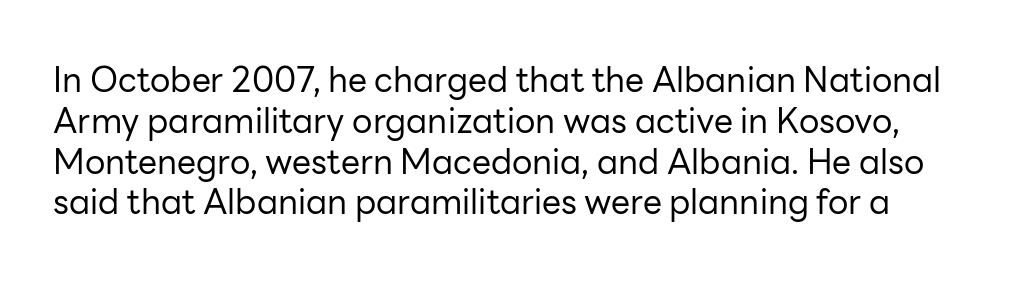
{"serif": "no", "italic": "no", "bold": "no", "weight": "regular", "width": "normal", "stroke_contrast": "low", "x_height": "medium", "monospaced": "no", "underline": "no", "line_spacing_ratio": 1.2, "letter_spacing": "normal", "letter_spacing_em": 0.0, "glyph_px": 34}
